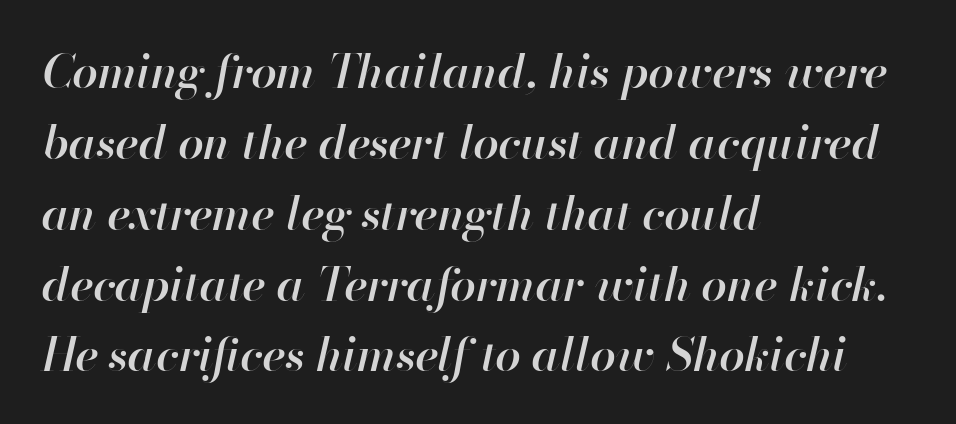
Q: Is the text bold? A: Semi-bold.
Q: Is the text italic (slanted)? A: Yes, it leans right by about 13 degrees.
Q: Is the text underlined? A: No.
Q: How is the paragraph aligned? A: Left-aligned.
Q: Is the spacing between letters normal or unusually wide? A: Normal.
Q: Is the spacing between lines tight, normal or loose? A: Normal.
Q: Width (condensed, normal, or wide)? A: Normal.
Q: Stroke contrast? A: High.
Q: x-height? A: Small.
Q: Monospaced? A: No.
